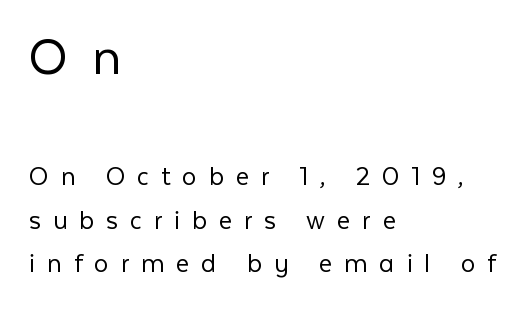
{"serif": "no", "italic": "no", "bold": "no", "weight": "light", "width": "normal", "stroke_contrast": "low", "x_height": "medium", "monospaced": "no", "underline": "no", "align": "left", "line_spacing": "normal", "line_spacing_ratio": 1.5, "letter_spacing": "wide", "letter_spacing_em": 0.41, "larger_block": "first", "size_ratio": 2.0, "glyph_px": 58}
